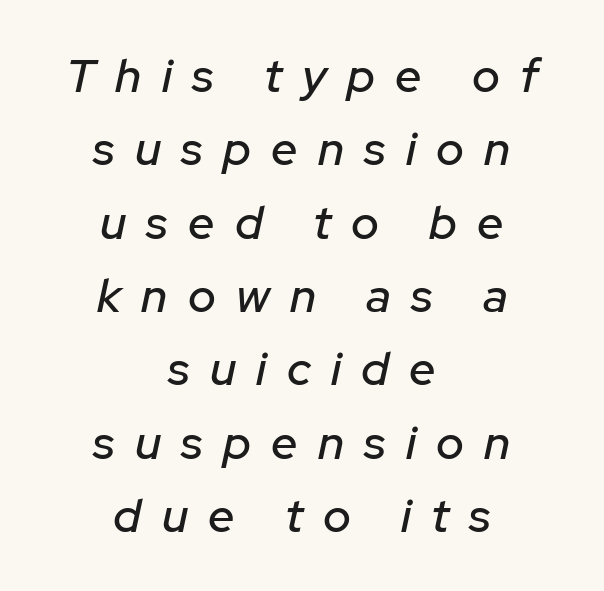
Q: Is the text italic (slanted)? A: Yes, it leans right by about 12 degrees.
Q: Is the text underlined? A: No.
Q: How is the paragraph aligned? A: Centered.
Q: Is the spacing between letters normal or unusually wide? A: Unusually wide.
Q: Is the spacing between lines tight, normal or loose? A: Normal.
Q: Width (condensed, normal, or wide)? A: Normal.
Q: Stroke contrast? A: Low.
Q: x-height? A: Medium.
Q: Monospaced? A: No.
